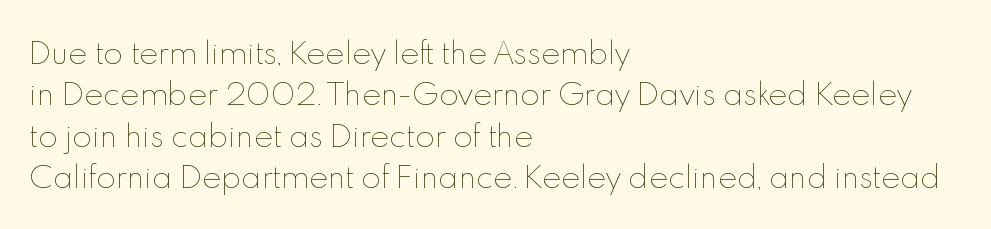
The image shows 29 px thin type, upright; set left-aligned, normal line spacing (1.43x), normal letter spacing, not underlined; a small x-height.
